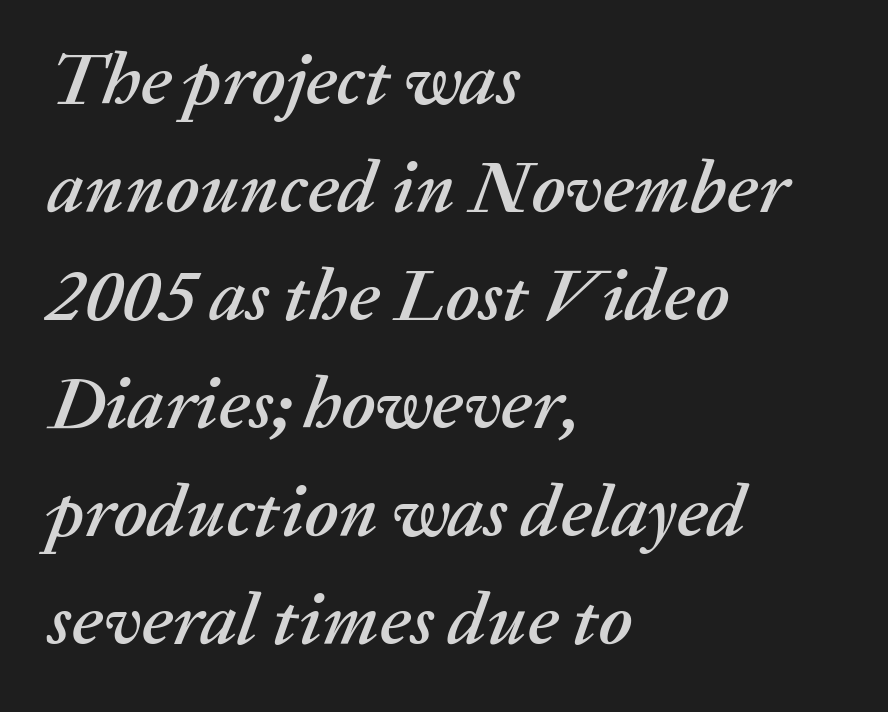
{"italic": "yes", "lean": "right", "slant_degrees": 20, "width": "normal", "stroke_contrast": "medium", "x_height": "medium", "monospaced": "no", "underline": "no", "align": "left", "line_spacing": "normal", "line_spacing_ratio": 1.46, "letter_spacing": "normal", "letter_spacing_em": 0.0, "glyph_px": 74}
